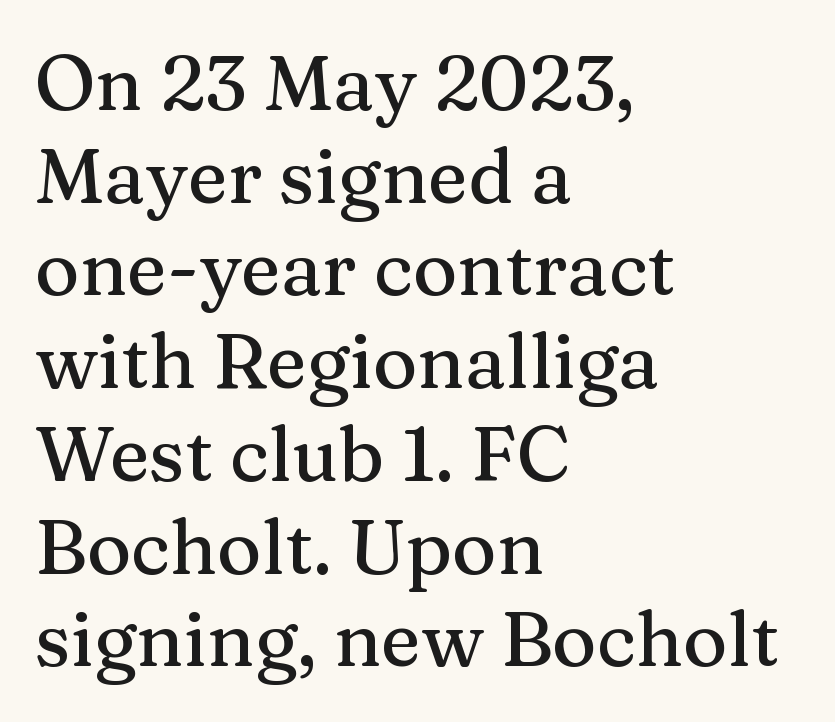
{"serif": "yes", "italic": "no", "width": "normal", "stroke_contrast": "medium", "x_height": "medium", "monospaced": "no", "underline": "no", "align": "left", "line_spacing_ratio": 1.22, "letter_spacing": "normal", "letter_spacing_em": 0.0, "glyph_px": 76}
